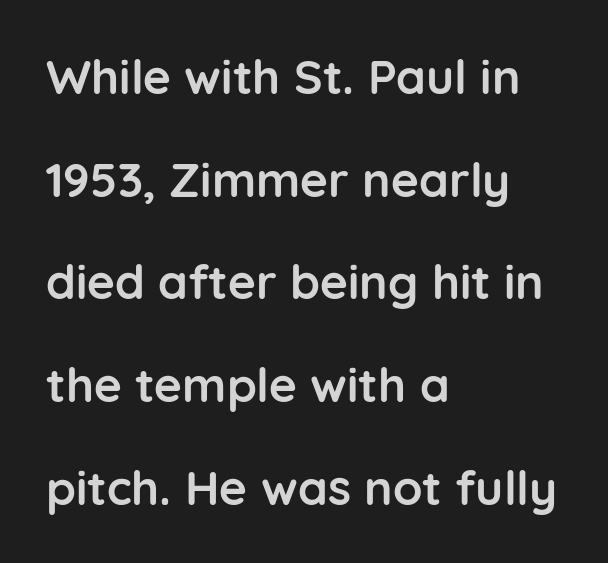
{"serif": "no", "italic": "no", "bold": "yes", "weight": "semibold", "width": "normal", "stroke_contrast": "low", "x_height": "medium", "monospaced": "no", "underline": "no", "align": "left", "line_spacing": "loose", "line_spacing_ratio": 2.14, "letter_spacing": "normal", "letter_spacing_em": 0.0, "glyph_px": 48}
